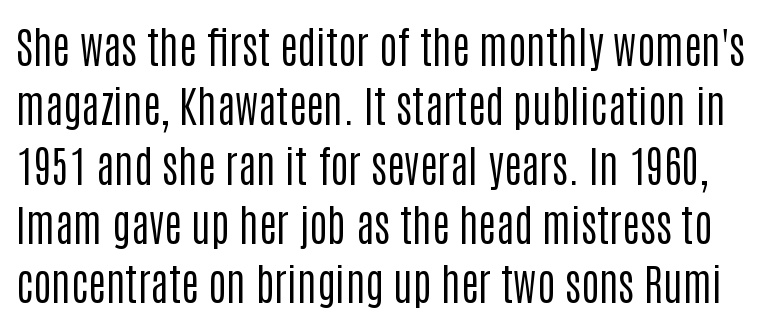
{"serif": "no", "italic": "no", "bold": "no", "weight": "regular", "width": "condensed", "stroke_contrast": "low", "x_height": "large", "monospaced": "no", "underline": "no", "line_spacing": "normal", "line_spacing_ratio": 1.38, "letter_spacing": "normal", "letter_spacing_em": 0.0, "glyph_px": 43}
